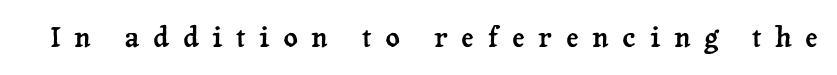
Has an underline been added? It has not. Students, note that the glyphs here are deliberately spaced far apart. Examine the stroke ends and you'll spot serifs. When letters stand straight like this, we call the style roman or upright. The face used here is proportionally spaced, like ordinary book or web type.
